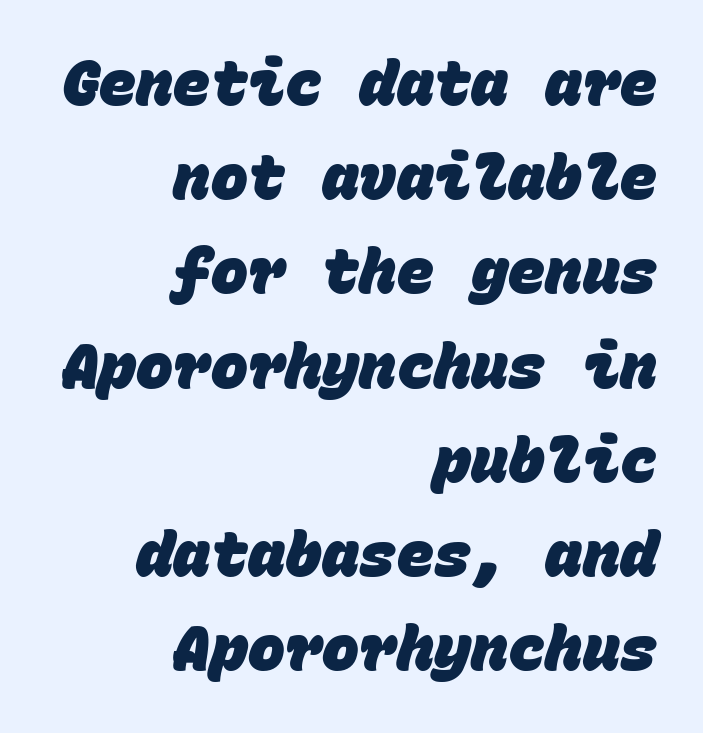
{"serif": "no", "bold": "yes", "weight": "heavy", "width": "normal", "stroke_contrast": "low", "x_height": "large", "monospaced": "yes", "underline": "no", "align": "right", "line_spacing": "normal", "line_spacing_ratio": 1.52, "letter_spacing": "normal", "letter_spacing_em": 0.0, "glyph_px": 62}
